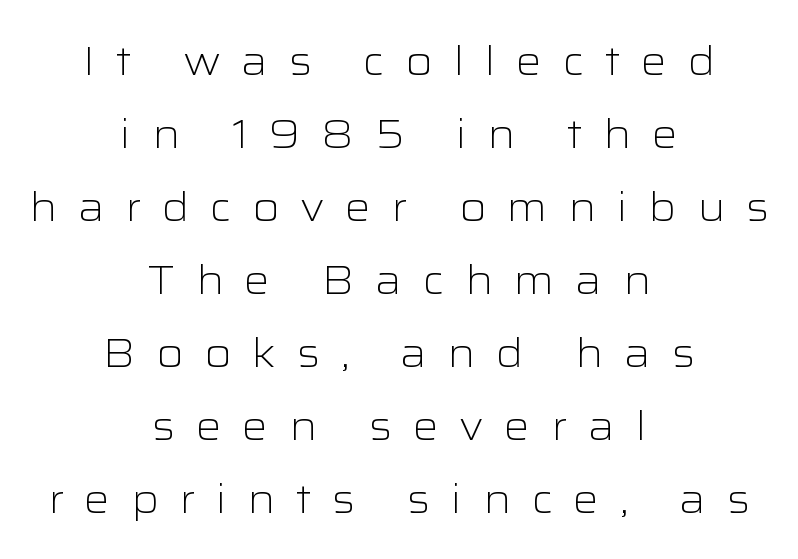
Proportional: the letters do not fall into vertical columns. Unbolded letterforms with no extra heft. A sans-serif font was chosen for this passage. Does extra space separate the letters? Yes, quite a lot of it. Which margin do the lines hug? Neither — every line sits in the middle. Tall strokes in this sample are plumb rather than angled.
